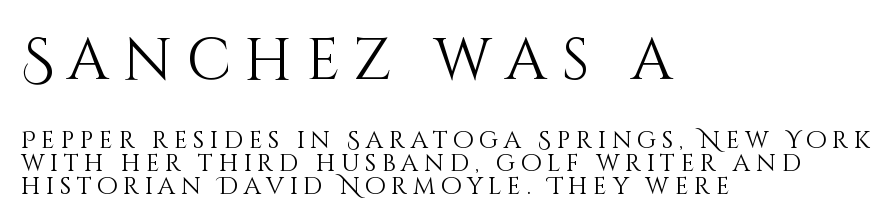
The image shows 59 px light type, upright; set left-aligned, tight line spacing (0.95x), unusually wide letter spacing (+0.23 em), not underlined; the first (top) block is 2.46x larger; medium stroke contrast and a large x-height.
